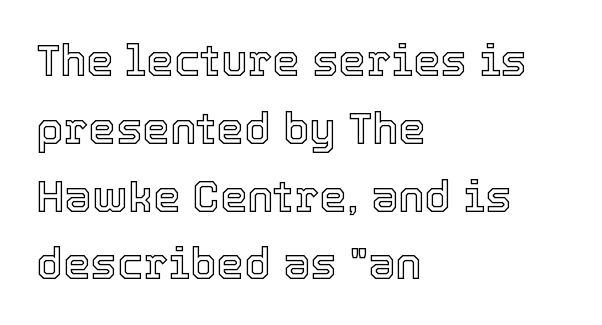
{"italic": "no", "width": "normal", "x_height": "medium", "monospaced": "no", "underline": "no", "align": "left", "line_spacing": "normal", "line_spacing_ratio": 1.54, "letter_spacing": "normal", "letter_spacing_em": 0.0, "glyph_px": 44}
